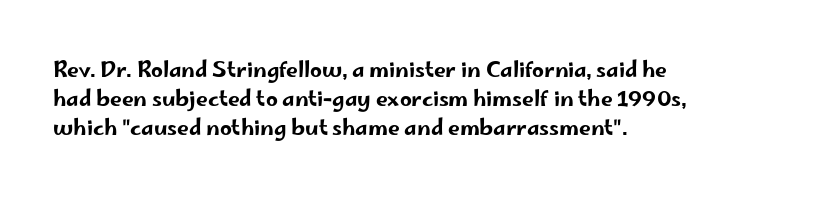
The image shows 21 px text type, upright; set left-aligned, normal line spacing (1.37x), normal letter spacing, not underlined.
